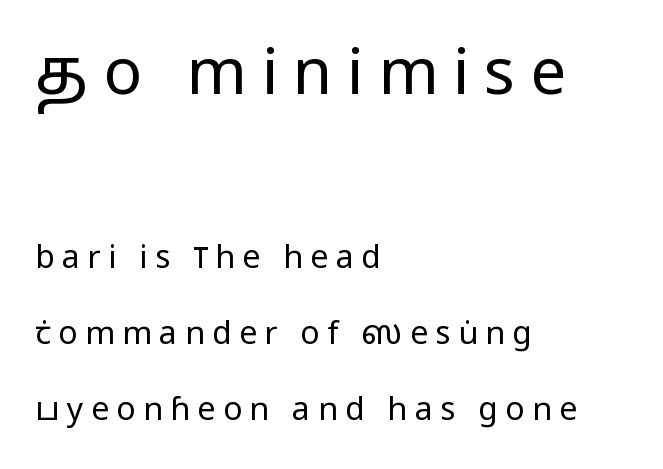
{"serif": "no", "italic": "no", "bold": "no", "weight": "regular", "width": "condensed", "stroke_contrast": "low", "x_height": "large", "monospaced": "no", "underline": "no", "align": "left", "line_spacing": "loose", "line_spacing_ratio": 2.37, "letter_spacing": "wide", "letter_spacing_em": 0.23, "larger_block": "first", "size_ratio": 2.0, "glyph_px": 64}
